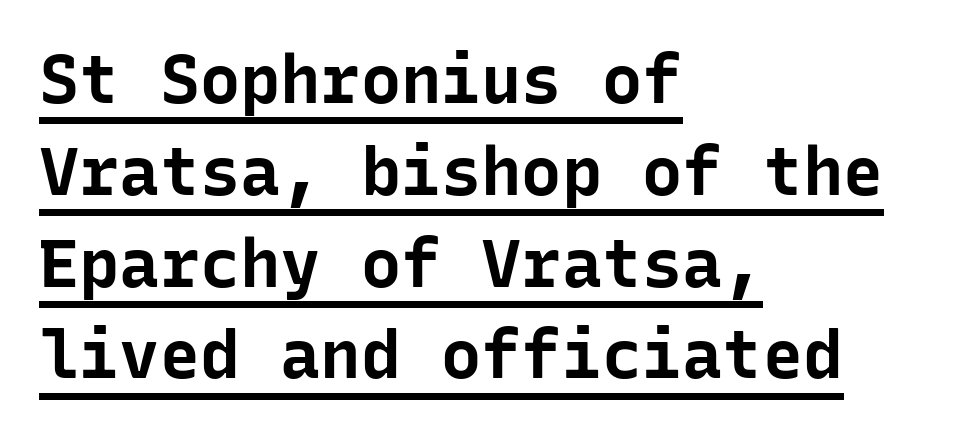
To sum up the face: it is a sans, with no serifs. Spacing verdict: monospaced, one width for all characters. Words appear dense and cohesive because spacing is normal. These lines stack with their left ends in a neat column.
